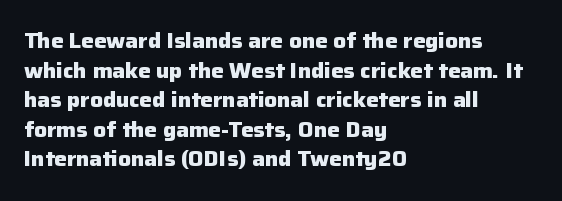
The image shows 21 px bold type, upright; set left-aligned, normal line spacing (1.41x), normal letter spacing, not underlined.
